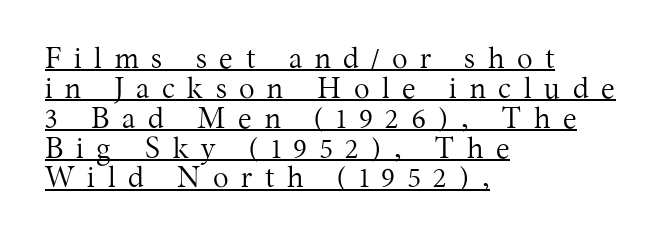
Q: Is the text bold? A: No.
Q: Is the text italic (slanted)? A: No, it is upright.
Q: Is the typeface a serif or a sans-serif typeface? A: Serif.
Q: Is the text underlined? A: Yes.
Q: How is the paragraph aligned? A: Left-aligned.
Q: Is the spacing between letters normal or unusually wide? A: Unusually wide.
Q: Is the spacing between lines tight, normal or loose? A: Tight.
Q: Width (condensed, normal, or wide)? A: Normal.
Q: Stroke contrast? A: Medium.
Q: x-height? A: Medium.
Q: Monospaced? A: No.
